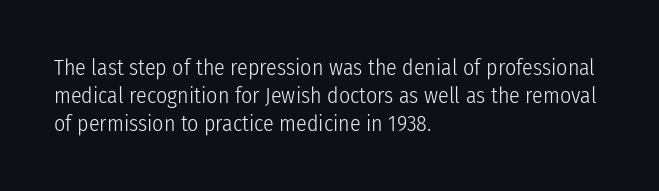
No extra ink here — the face is not bold. Students, observe: this is what conventionally led text looks like. Visually the block forms a straight wall on the left and a jagged coastline on the right. Clear beneath every line of the passage.
